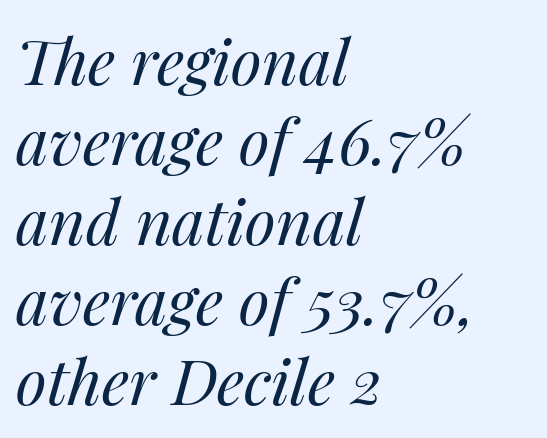
Posture: slanted. The face used here is proportionally spaced, like ordinary book or web type. A light-to-regular cut is what we see here. Letter spacing: default. Regular leading.
